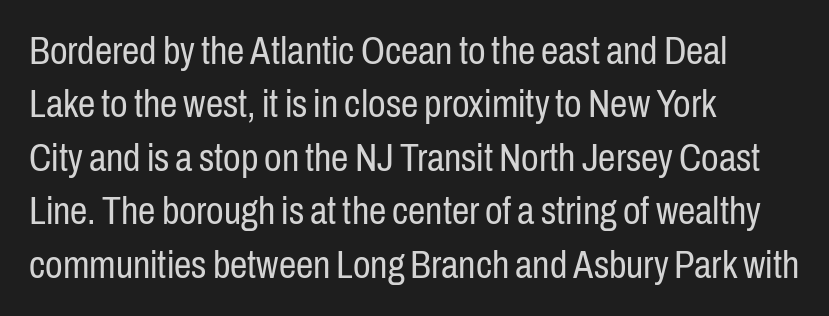
The image shows 39 px regular-weight, condensed sans-serif type, upright; set left-aligned, normal line spacing (1.37x), normal letter spacing, not underlined; low stroke contrast and a medium x-height.
